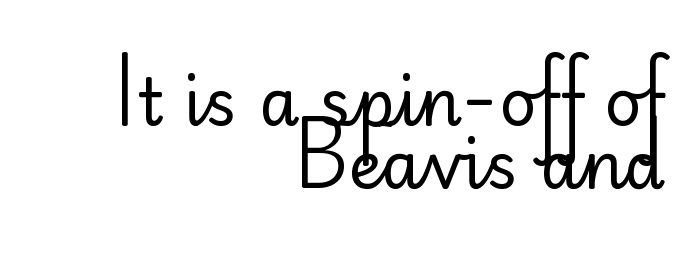
The image shows 65 px regular-weight sans-serif type, upright; set right-aligned, tight line spacing (0.97x), normal letter spacing, not underlined; low stroke contrast and a small x-height.
